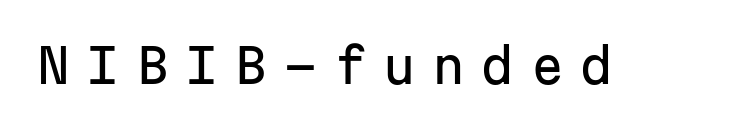
Has an underline been added? It has not. Serifs: no, the terminals of the letterforms are clean. Every character here occupies the same horizontal width, giving the sample a typewriter-like rhythm. Look at the tracking — it's clearly loosened, letters drifting apart.
